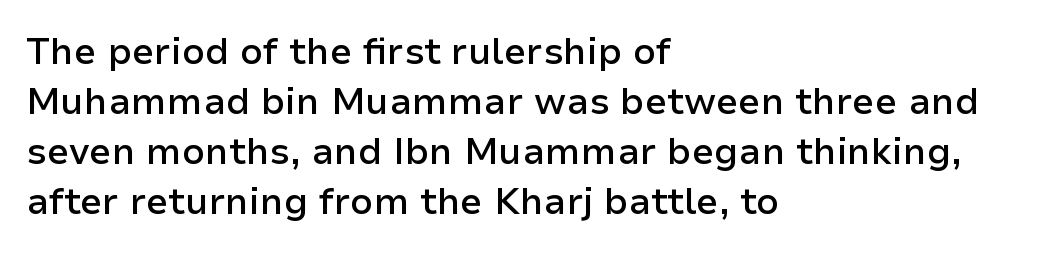
Q: Is the text bold? A: Semi-bold.
Q: Is the text italic (slanted)? A: No, it is upright.
Q: Is the typeface a serif or a sans-serif typeface? A: Sans-serif.
Q: Is the text underlined? A: No.
Q: How is the paragraph aligned? A: Left-aligned.
Q: Is the spacing between letters normal or unusually wide? A: Normal.
Q: Is the spacing between lines tight, normal or loose? A: Normal.
Q: Width (condensed, normal, or wide)? A: Normal.
Q: Stroke contrast? A: Low.
Q: x-height? A: Medium.
Q: Monospaced? A: No.
